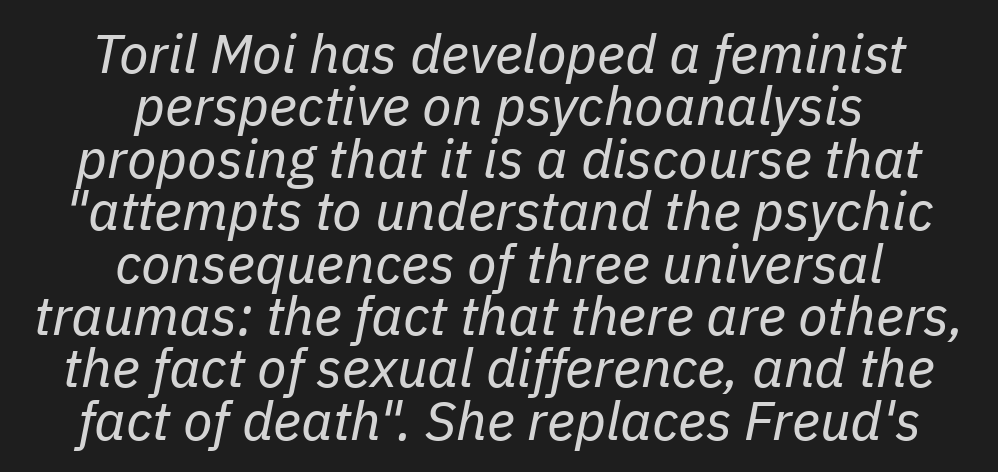
{"italic": "yes", "lean": "right", "slant_degrees": 11, "bold": "no", "weight": "regular", "width": "normal", "stroke_contrast": "low", "x_height": "medium", "monospaced": "no", "underline": "no", "align": "center", "line_spacing": "tight", "line_spacing_ratio": 0.97, "letter_spacing": "normal", "letter_spacing_em": 0.0, "glyph_px": 54}
